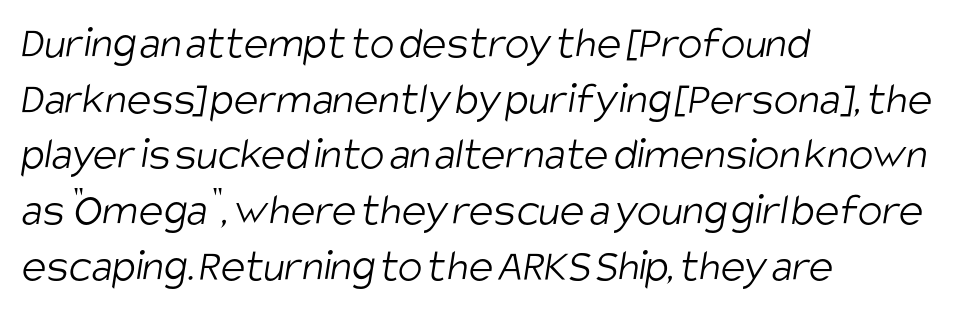
A typesetter would call this proportional, since set widths differ per character. Visually the block forms a straight wall on the left and a jagged coastline on the right. Stroke thickness stays within the range of a standard reading face or lighter. Descenders hang freely into open space. The text was rendered using a sans face with plain stroke endings. Tracking value appears to be zero — textbook default spacing.
